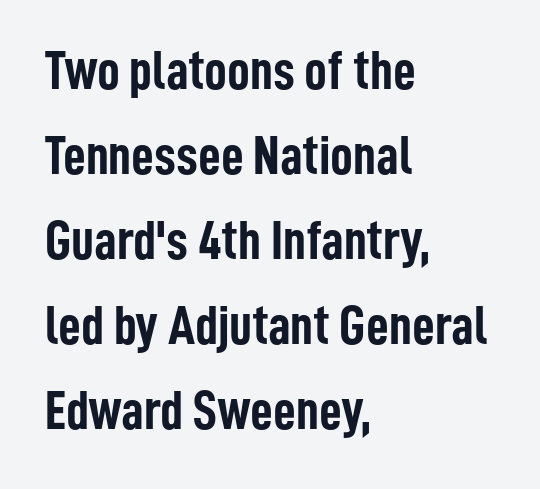
The font family rendered here belongs to the sans-serif group. Leftover space on each line is placed entirely after the last word. Nobody touched the tracking dial on this one. Underline: absent. Rendered with straight, roman letterforms.
